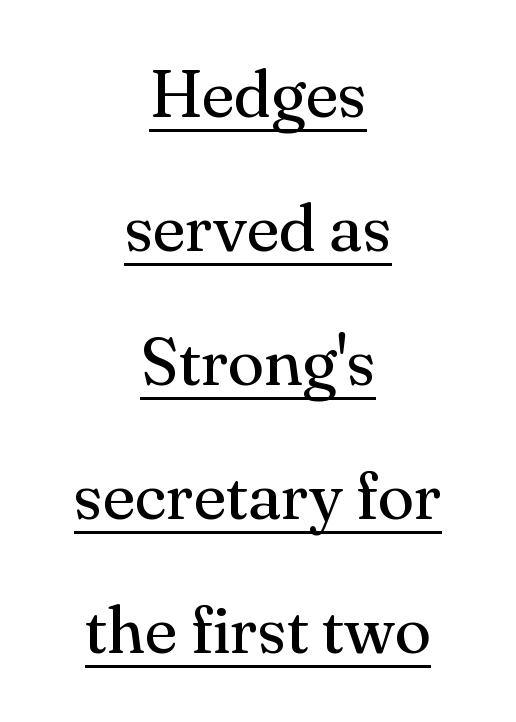
A typesetter would call this zero additional tracking. The line-height multiplier appears high, well above default. Every stem runs plumb, perpendicular to the baseline. Short and long lines alike share a common midpoint.
